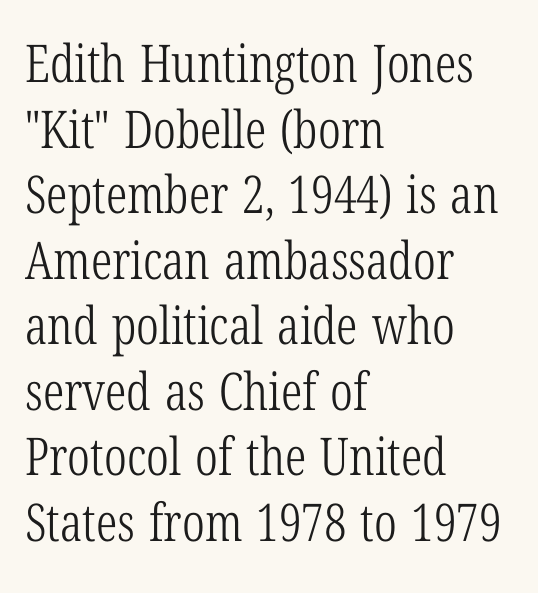
Q: Is the text bold? A: No.
Q: Is the text italic (slanted)? A: No, it is upright.
Q: Is the typeface a serif or a sans-serif typeface? A: Serif.
Q: Is the text underlined? A: No.
Q: How is the paragraph aligned? A: Left-aligned.
Q: Is the spacing between letters normal or unusually wide? A: Normal.
Q: Is the spacing between lines tight, normal or loose? A: Normal.
Q: Width (condensed, normal, or wide)? A: Condensed.
Q: Stroke contrast? A: Low.
Q: x-height? A: Medium.
Q: Monospaced? A: No.
